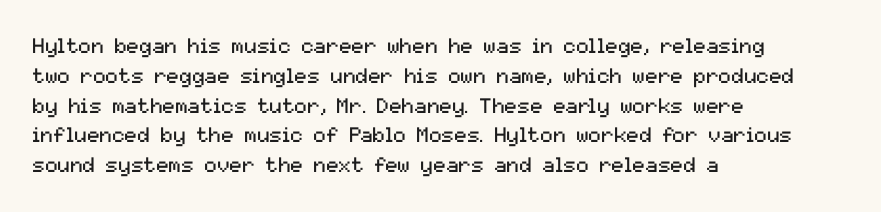
Quick note: interline space is typical. Nothing unusual about the tracking: characters are spaced as the font intends. Unmarked baselines from the first word to the last. No italicization has been applied; the sample stays upright.
